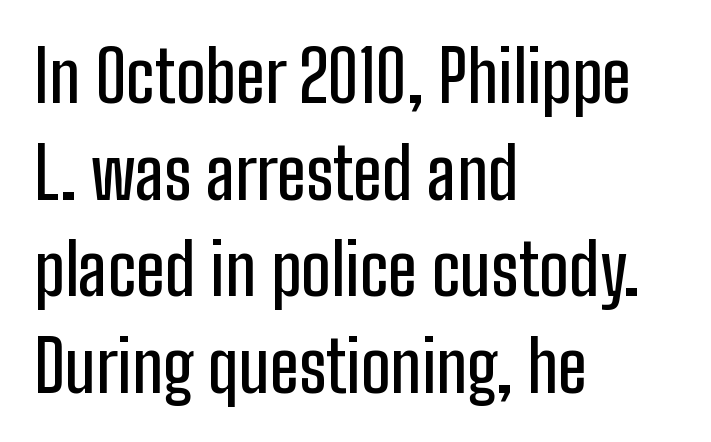
{"serif": "no", "italic": "no", "width": "condensed", "stroke_contrast": "low", "x_height": "medium", "monospaced": "no", "underline": "no", "align": "left", "line_spacing": "normal", "line_spacing_ratio": 1.38, "letter_spacing": "normal", "letter_spacing_em": 0.0, "glyph_px": 70}
